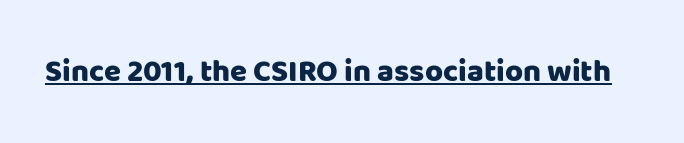
{"serif": "no", "italic": "no", "width": "normal", "stroke_contrast": "low", "x_height": "large", "monospaced": "no", "underline": "yes", "letter_spacing": "normal", "letter_spacing_em": 0.0, "glyph_px": 31}
